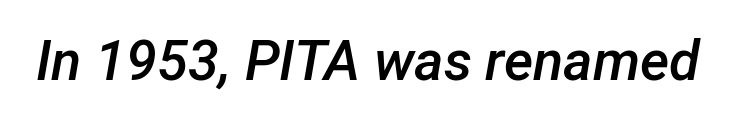
When letters slant like this, we call the style italic. Look at the tracking — it's just the regular setting, nothing added. Varying glyph widths throughout — classic text-font behaviour. How heavy is the stroke? Medium-heavy — a semibold, shy of bold.
